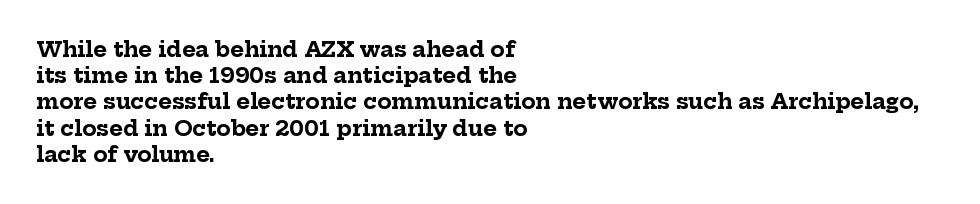
{"italic": "no", "bold": "yes", "underline": "no", "align": "left", "line_spacing": "normal", "line_spacing_ratio": 1.25, "letter_spacing": "normal", "letter_spacing_em": 0.0, "glyph_px": 21}
